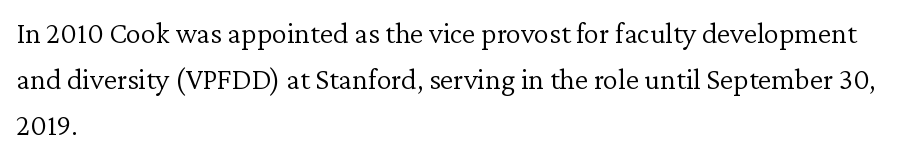
The rendering keeps characters at their native spacing. Each letter's strokes conclude with small projecting serifs. Each row of text sits above clean, open space. A typesetter would call this leading conventional body-copy spacing. Weight class: somewhere from thin through regular. The font's upright variant was chosen for this text.
